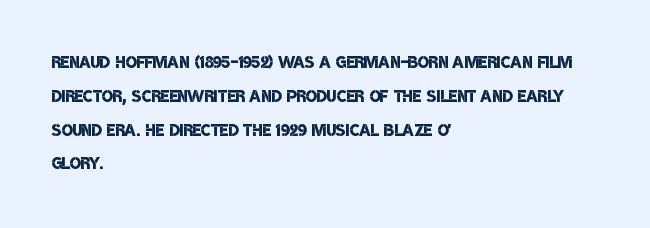
Set as a demibold, roughly 600 on the weight scale. The face used here is rendered with its standard letterfit. Horizontal bands of white between lines are of average thickness. Short and long lines alike share a common starting point at left.
